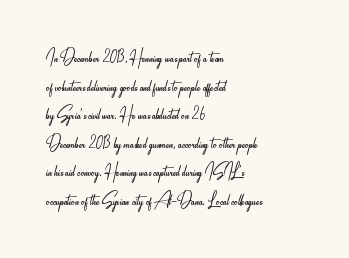
{"bold": "no", "underline": "no", "align": "left", "line_spacing": "normal", "line_spacing_ratio": 1.3, "letter_spacing": "normal", "letter_spacing_em": 0.0, "glyph_px": 22}
